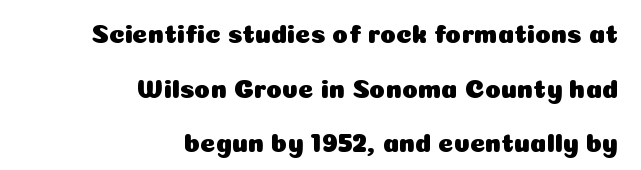
The image shows 26 px text type, upright; set right-aligned, loose line spacing (2.1x), normal letter spacing, not underlined.
